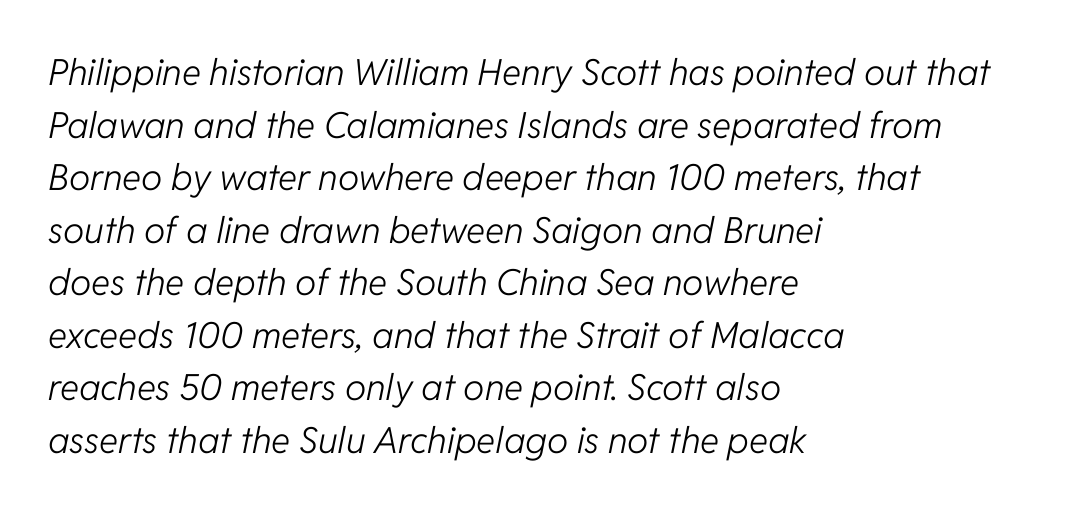
The letters advance in unequal steps, a hallmark of proportional type. Notice how the stems are inclined rather than vertical — that's the hallmark of italics. Every row of glyphs begins at an identical x-position on the left. Look at the tracking — it's just the regular setting, nothing added.
